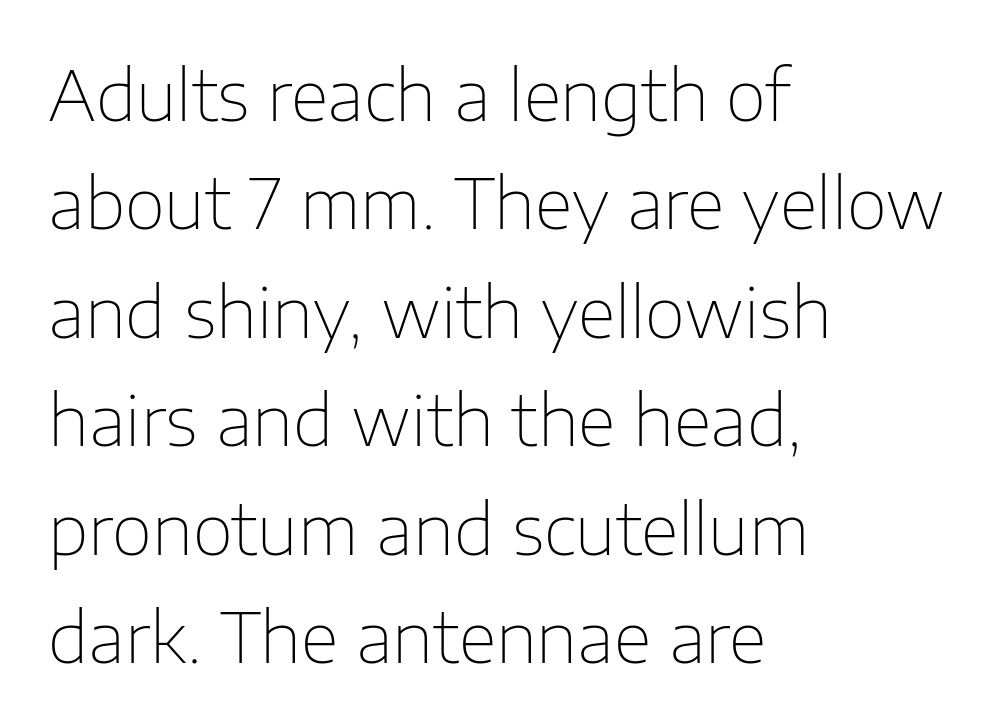
{"serif": "no", "italic": "no", "bold": "no", "weight": "thin", "width": "normal", "stroke_contrast": "low", "x_height": "medium", "monospaced": "no", "underline": "no", "align": "left", "line_spacing": "normal", "line_spacing_ratio": 1.55, "letter_spacing": "normal", "letter_spacing_em": 0.0, "glyph_px": 70}
